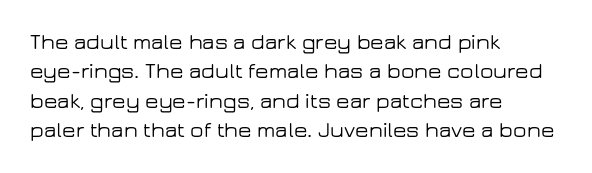
Q: Is the text italic (slanted)? A: No, it is upright.
Q: Is the text underlined? A: No.
Q: How is the paragraph aligned? A: Left-aligned.
Q: Is the spacing between letters normal or unusually wide? A: Normal.
Q: Is the spacing between lines tight, normal or loose? A: Normal.
